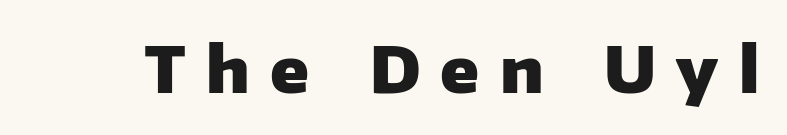
Q: Is the text bold? A: Yes.
Q: Is the text italic (slanted)? A: No, it is upright.
Q: Is the typeface a serif or a sans-serif typeface? A: Sans-serif.
Q: Is the text underlined? A: No.
Q: Is the spacing between letters normal or unusually wide? A: Unusually wide.
Q: Width (condensed, normal, or wide)? A: Normal.
Q: Stroke contrast? A: Low.
Q: x-height? A: Medium.
Q: Monospaced? A: No.
